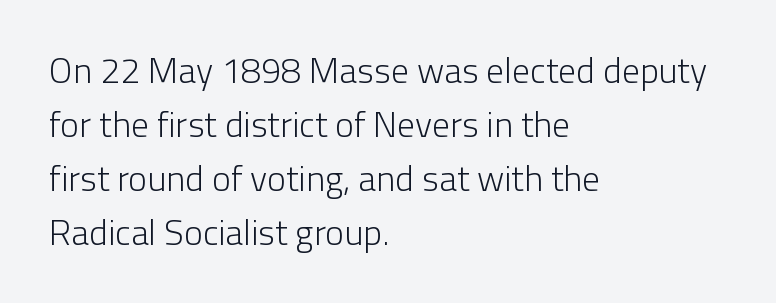
{"serif": "no", "italic": "no", "bold": "no", "weight": "light", "width": "normal", "stroke_contrast": "low", "x_height": "medium", "monospaced": "no", "underline": "no", "align": "left", "line_spacing": "normal", "line_spacing_ratio": 1.5, "letter_spacing": "normal", "letter_spacing_em": 0.0, "glyph_px": 36}
